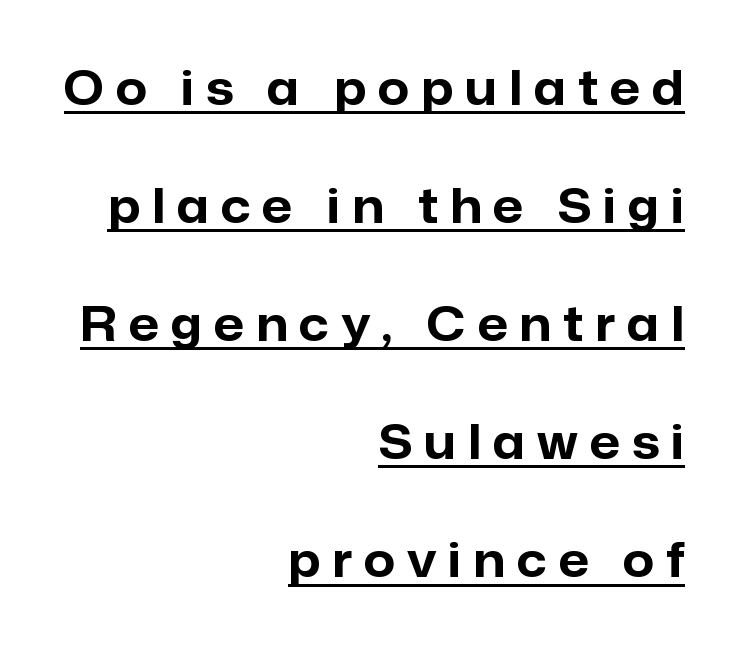
{"serif": "no", "italic": "no", "bold": "yes", "weight": "bold", "width": "normal", "stroke_contrast": "low", "x_height": "medium", "monospaced": "no", "underline": "yes", "align": "right", "line_spacing": "loose", "line_spacing_ratio": 2.46, "letter_spacing": "wide", "letter_spacing_em": 0.25, "glyph_px": 48}
